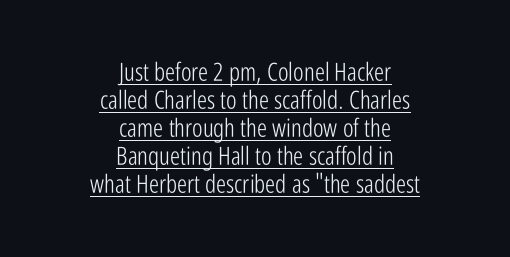
{"italic": "no", "bold": "no", "underline": "yes", "align": "center", "line_spacing": "tight", "line_spacing_ratio": 1.12, "letter_spacing": "normal", "letter_spacing_em": 0.0, "glyph_px": 25}
